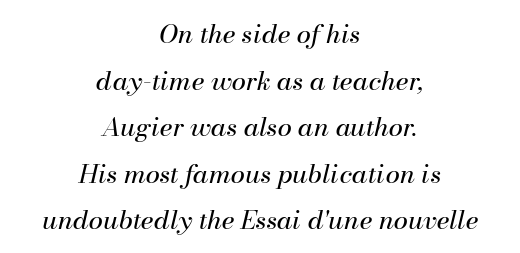
The characters are drawn with everyday or finer stroke widths. The foot of each line stays bare and open. Line starts and ends both wander, symmetrically. There is no visible air inserted between adjacent glyphs.
